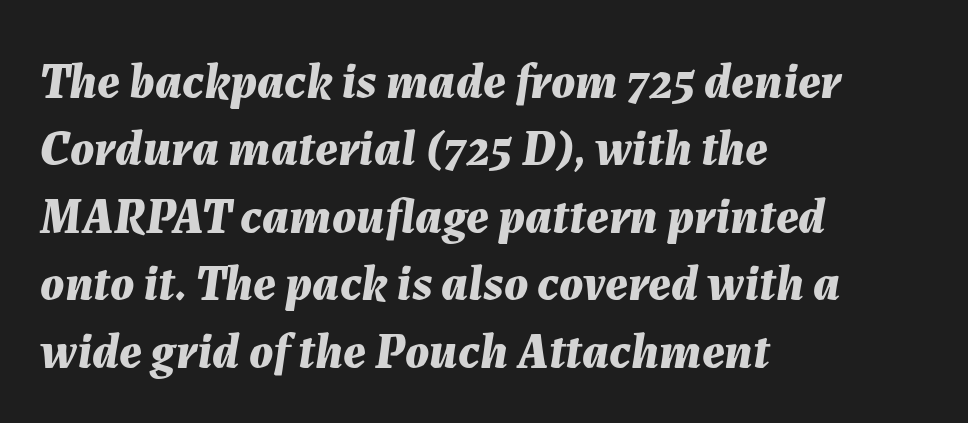
The glyphs have the mass of a bold cut. Bare-footed words on every line. Between one letter and the next there's only the usual sliver of space. You could not count columns in this text — the font is proportionally spaced. The passage is arranged the way most books set body copy — flush left.
